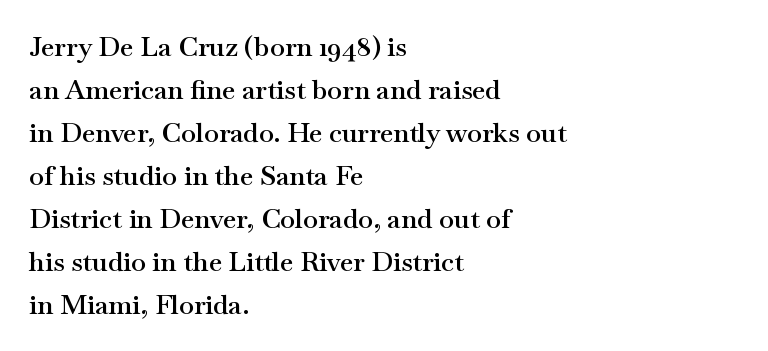
{"italic": "no", "bold": "semi", "underline": "no", "align": "left", "line_spacing": "normal", "line_spacing_ratio": 1.59, "letter_spacing": "normal", "letter_spacing_em": 0.0, "glyph_px": 27}
